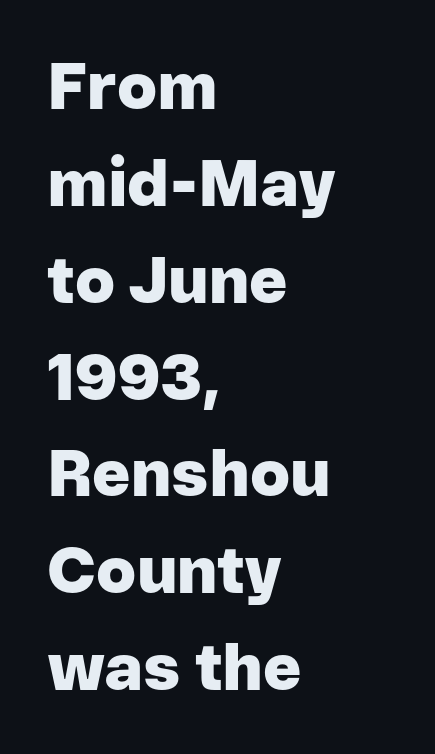
The image shows 65 px heavy sans-serif type, upright; set left-aligned, normal line spacing (1.49x), normal letter spacing, not underlined; low stroke contrast and a medium x-height.
